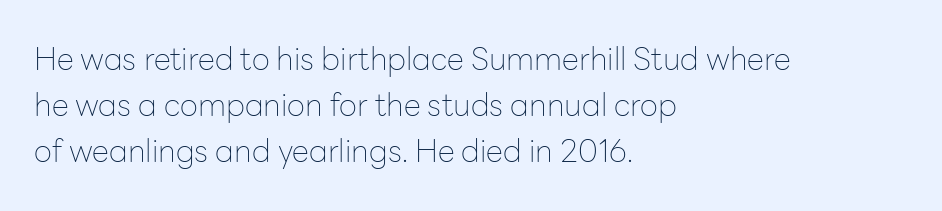
{"serif": "no", "italic": "no", "bold": "no", "weight": "thin", "width": "normal", "stroke_contrast": "low", "x_height": "medium", "monospaced": "no", "underline": "no", "align": "left", "line_spacing": "normal", "line_spacing_ratio": 1.49, "letter_spacing": "normal", "letter_spacing_em": 0.0, "glyph_px": 31}
